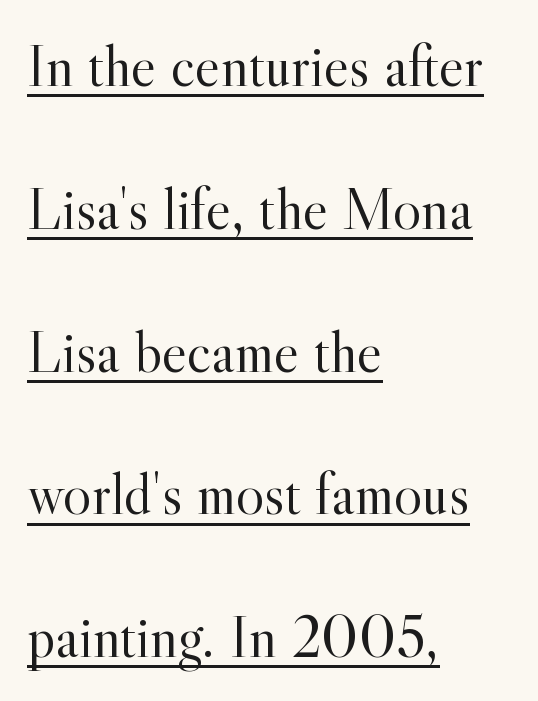
There is no visible air inserted between adjacent glyphs. Underlining? Definitely there. Note the varied advance widths — an 'i' is clearly narrower than an 'm'. Small tapered or slab feet sit at the stroke ends, so this counts as serif.
